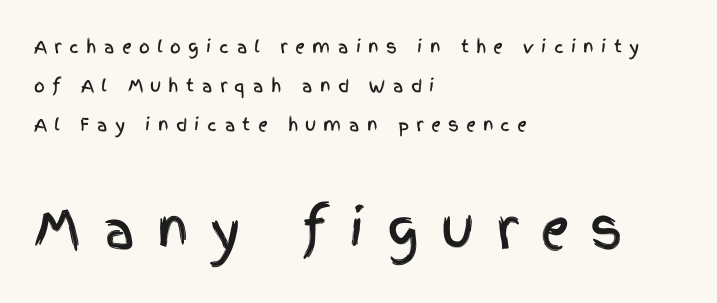
The image shows 51 px condensed sans-serif type, upright; set left-aligned, loose line spacing (2.3x), unusually wide letter spacing (+0.42 em), not underlined; the second (bottom) block is 3.0x larger; a large x-height.
